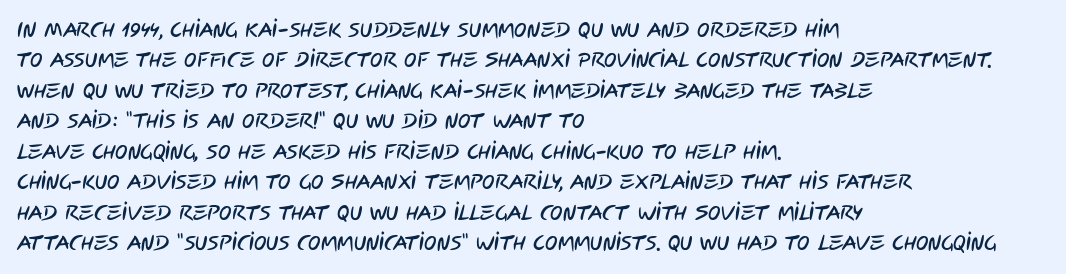
In CSS terms this would be text-align: left. Quick note: interline space is typical. Students, note that the glyphs here touch the page at normal intervals. This rendering features lettering with no underline.
